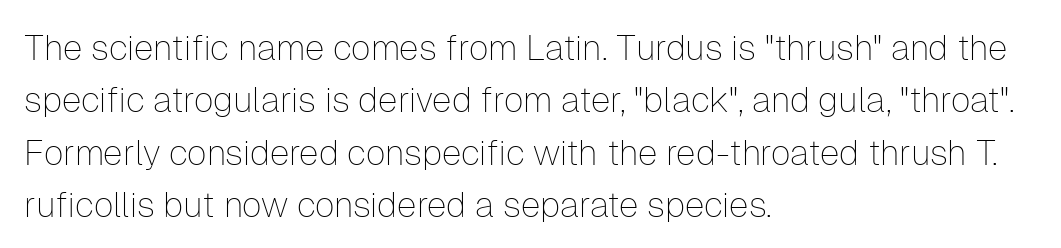
Q: Is the text bold? A: No.
Q: Is the text italic (slanted)? A: No, it is upright.
Q: Is the typeface a serif or a sans-serif typeface? A: Sans-serif.
Q: Is the text underlined? A: No.
Q: How is the paragraph aligned? A: Left-aligned.
Q: Is the spacing between letters normal or unusually wide? A: Normal.
Q: Is the spacing between lines tight, normal or loose? A: Normal.
Q: Width (condensed, normal, or wide)? A: Normal.
Q: Stroke contrast? A: Low.
Q: x-height? A: Medium.
Q: Monospaced? A: No.
